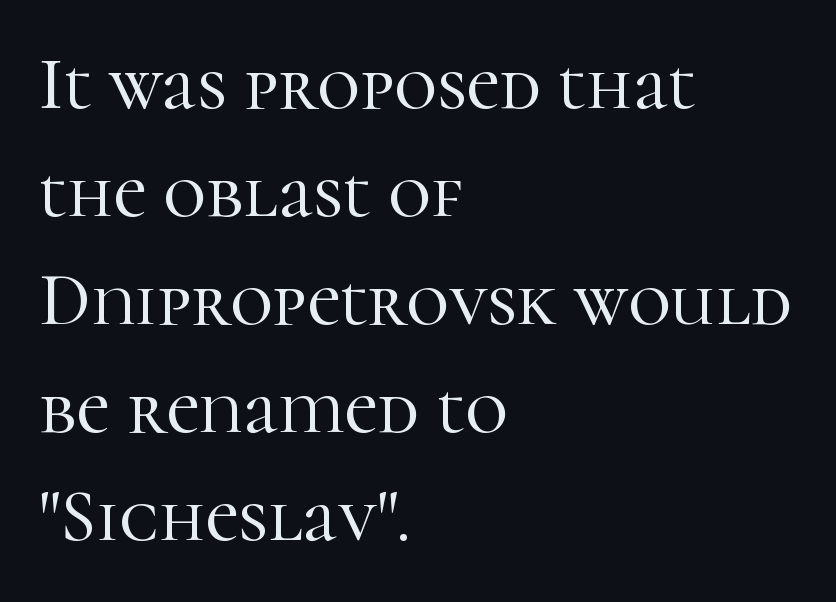
Q: Is the text italic (slanted)? A: No, it is upright.
Q: Is the typeface a serif or a sans-serif typeface? A: Serif.
Q: Is the text underlined? A: No.
Q: How is the paragraph aligned? A: Left-aligned.
Q: Is the spacing between letters normal or unusually wide? A: Normal.
Q: Is the spacing between lines tight, normal or loose? A: Normal.
Q: Width (condensed, normal, or wide)? A: Normal.
Q: Stroke contrast? A: High.
Q: x-height? A: Medium.
Q: Monospaced? A: No.
